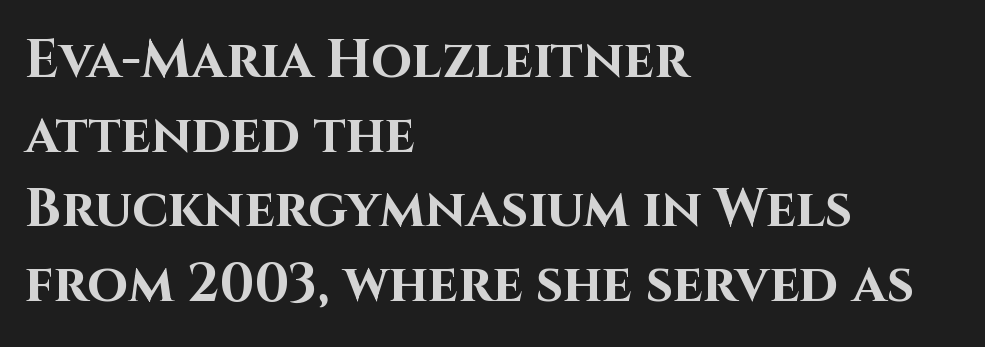
The passage is arranged the way most books set body copy — flush left. No italicization has been applied; the sample stays upright. Compared with an ordinary text face, these strokes are far heavier — a full bold. Observe the absence of serifs on each vertical stroke in this sample. A typesetter would call this zero additional tracking. Horizontal bands of white between lines are of average thickness.
